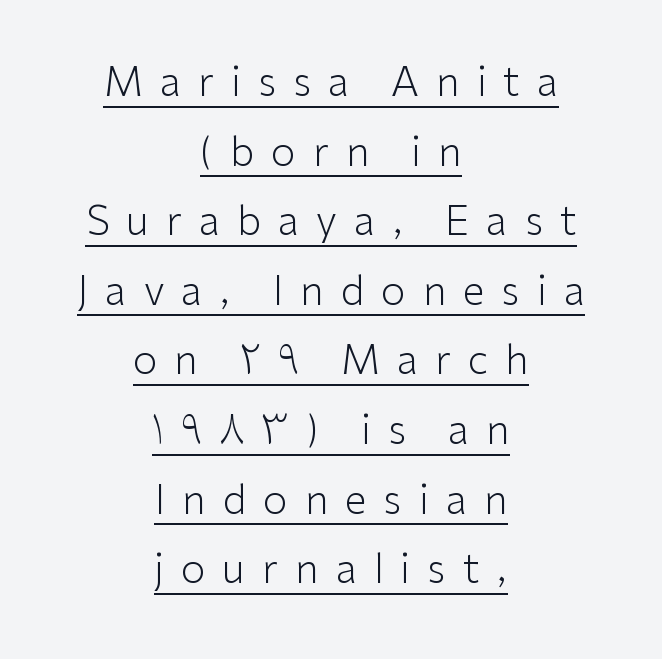
{"serif": "no", "italic": "no", "bold": "no", "weight": "light", "width": "normal", "stroke_contrast": "low", "x_height": "medium", "monospaced": "no", "underline": "yes", "align": "center", "line_spacing_ratio": 1.74, "letter_spacing": "wide", "letter_spacing_em": 0.42, "glyph_px": 40}
